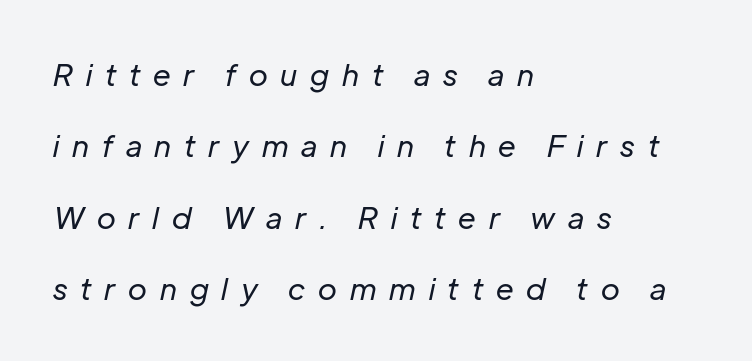
{"italic": "yes", "lean": "right", "slant_degrees": 12, "bold": "no", "weight": "regular", "width": "normal", "stroke_contrast": "low", "x_height": "medium", "monospaced": "no", "underline": "no", "align": "left", "line_spacing": "loose", "line_spacing_ratio": 2.38, "letter_spacing": "wide", "letter_spacing_em": 0.43, "glyph_px": 30}
